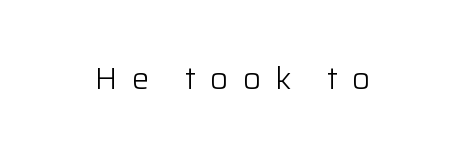
{"serif": "no", "italic": "no", "bold": "no", "weight": "light", "width": "normal", "stroke_contrast": "low", "x_height": "medium", "monospaced": "no", "underline": "no", "letter_spacing": "wide", "letter_spacing_em": 0.46, "glyph_px": 31}
